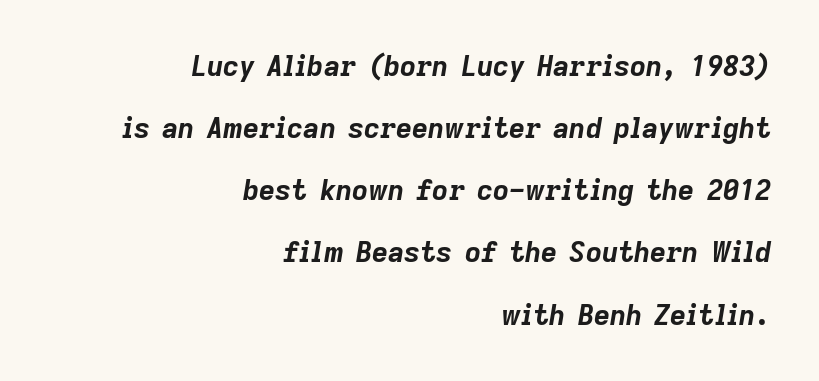
{"italic": "yes", "lean": "right", "slant_degrees": 9, "bold": "yes", "weight": "bold", "width": "normal", "stroke_contrast": "low", "x_height": "medium", "monospaced": "no", "underline": "no", "align": "right", "line_spacing": "loose", "line_spacing_ratio": 2.22, "letter_spacing": "normal", "letter_spacing_em": 0.0, "glyph_px": 28}
